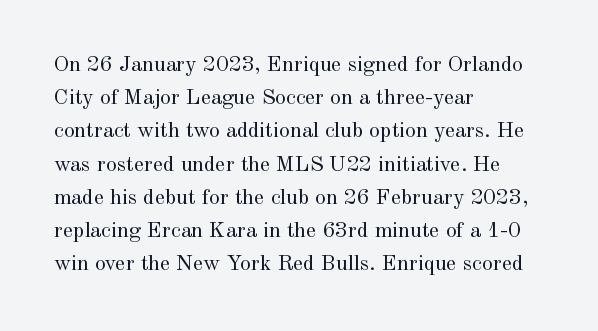
The image shows 22 px text type, upright; set left-aligned, normal line spacing (1.51x), normal letter spacing, not underlined.
